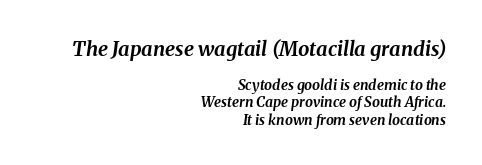
Check the space under the baseline: it is left empty. Leftover space on each line is placed entirely before the opening word. You can tell it's italic because the verticals aren't actually vertical. Pretty heavy lettering here — definitely bold. Of the two passages, the one on top uses the larger point size. You could call the tracking neutral — neither tight nor loose.
